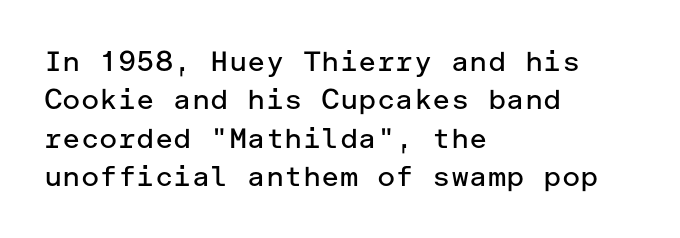
Q: Is the text bold? A: No.
Q: Is the text italic (slanted)? A: No, it is upright.
Q: Is the typeface a serif or a sans-serif typeface? A: Sans-serif.
Q: Is the text underlined? A: No.
Q: How is the paragraph aligned? A: Left-aligned.
Q: Is the spacing between letters normal or unusually wide? A: Normal.
Q: Is the spacing between lines tight, normal or loose? A: Normal.
Q: Width (condensed, normal, or wide)? A: Normal.
Q: Stroke contrast? A: Low.
Q: x-height? A: Medium.
